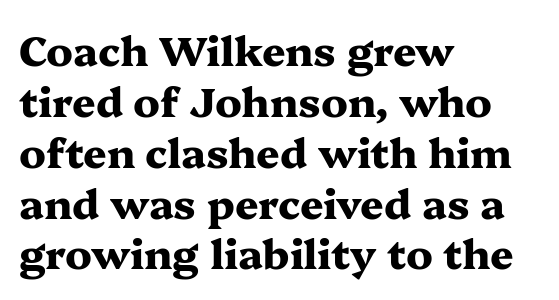
{"serif": "yes", "italic": "no", "bold": "yes", "weight": "heavy", "width": "wide", "stroke_contrast": "medium", "x_height": "medium", "monospaced": "no", "underline": "no", "align": "left", "line_spacing_ratio": 1.24, "letter_spacing": "normal", "letter_spacing_em": 0.0, "glyph_px": 41}
